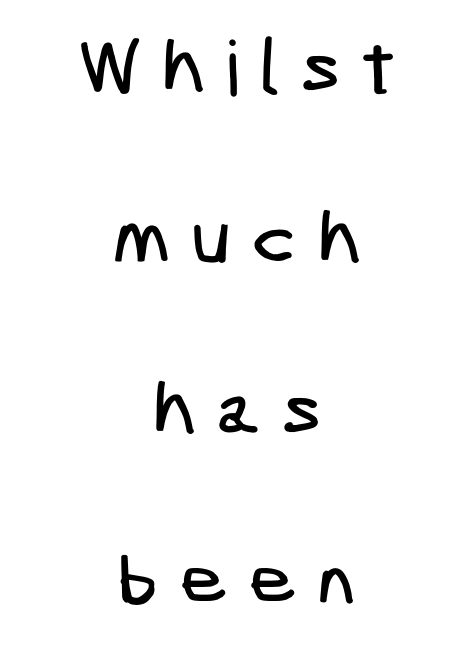
The image shows 76 px condensed sans-serif type; set centered, loose line spacing (2.25x), unusually wide letter spacing (+0.26 em), not underlined; low stroke contrast and a medium x-height.
